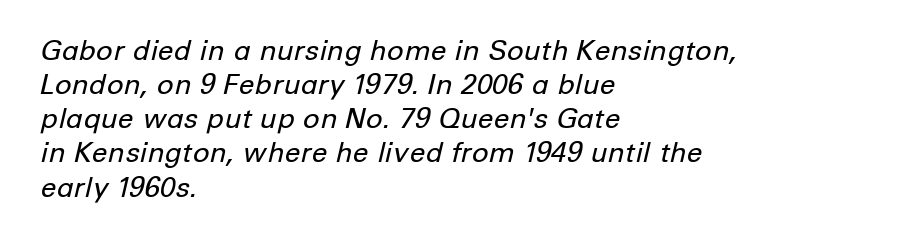
Summary of weight: not heavy and not bold. You could not count columns in this text — the font is proportionally spaced. Slanted lettering throughout. This sample uses plain, unmodified letter spacing. Visually the block forms a straight wall on the left and a jagged coastline on the right.
